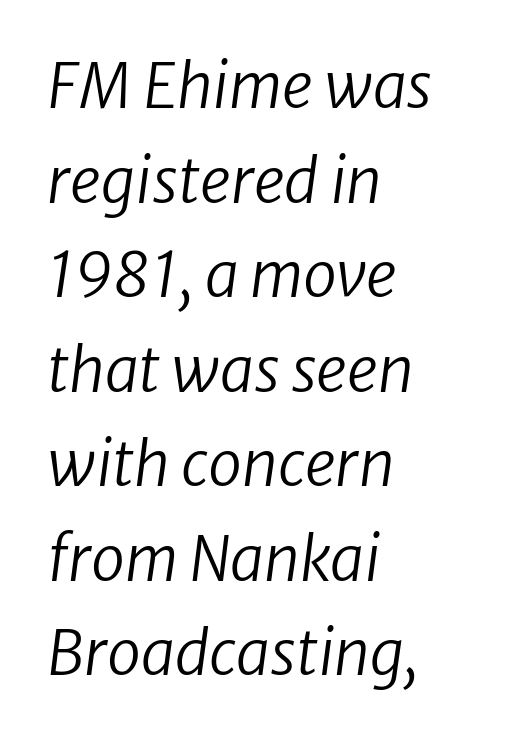
Q: Is the text bold? A: No.
Q: Is the text italic (slanted)? A: Yes, it leans right by about 8 degrees.
Q: Is the text underlined? A: No.
Q: How is the paragraph aligned? A: Left-aligned.
Q: Is the spacing between letters normal or unusually wide? A: Normal.
Q: Is the spacing between lines tight, normal or loose? A: Normal.
Q: Width (condensed, normal, or wide)? A: Normal.
Q: Stroke contrast? A: Low.
Q: x-height? A: Medium.
Q: Monospaced? A: No.
